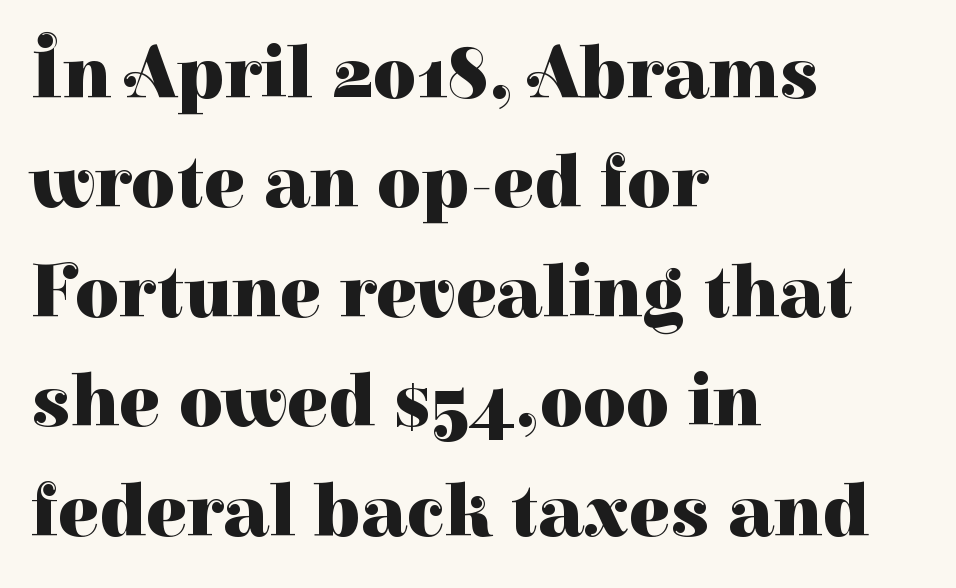
Q: Is the text bold? A: Yes.
Q: Is the text italic (slanted)? A: No, it is upright.
Q: Is the typeface a serif or a sans-serif typeface? A: Serif.
Q: Is the text underlined? A: No.
Q: How is the paragraph aligned? A: Left-aligned.
Q: Is the spacing between letters normal or unusually wide? A: Normal.
Q: Is the spacing between lines tight, normal or loose? A: Normal.
Q: Width (condensed, normal, or wide)? A: Normal.
Q: Stroke contrast? A: High.
Q: x-height? A: Medium.
Q: Monospaced? A: No.
